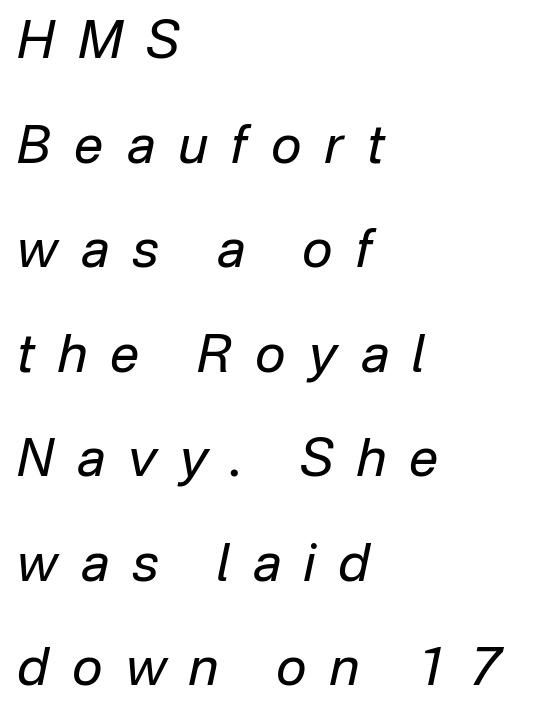
Q: Is the text bold? A: No.
Q: Is the text italic (slanted)? A: Yes, it leans right by about 12 degrees.
Q: Is the text underlined? A: No.
Q: How is the paragraph aligned? A: Left-aligned.
Q: Is the spacing between letters normal or unusually wide? A: Unusually wide.
Q: Is the spacing between lines tight, normal or loose? A: Loose.
Q: Width (condensed, normal, or wide)? A: Normal.
Q: Stroke contrast? A: Low.
Q: x-height? A: Medium.
Q: Monospaced? A: No.
